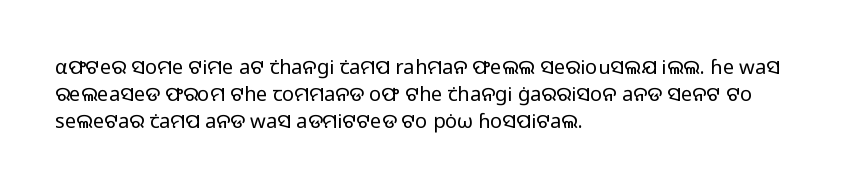
Unlike italic type, these characters show no tilt at all. Honestly, there is no underline to notice here at all. The ragged edge is on the right, which tells us the setting is flush left. Tracking here is standard; glyphs follow each other at the usual distance.
